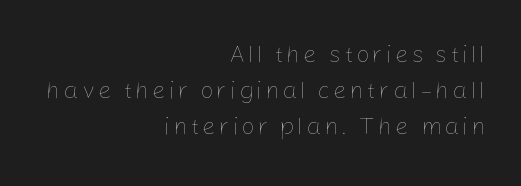
Q: Is the text bold? A: No.
Q: Is the text italic (slanted)? A: No, it is upright.
Q: Is the text underlined? A: No.
Q: How is the paragraph aligned? A: Right-aligned.
Q: Is the spacing between lines tight, normal or loose? A: Normal.
